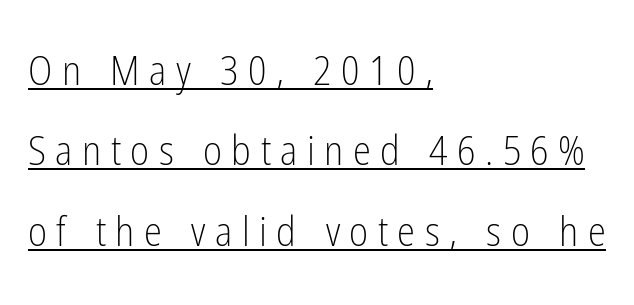
The image shows 41 px light, condensed sans-serif type, upright; set left-aligned, loose line spacing (1.96x), unusually wide letter spacing (+0.23 em), underlined; low stroke contrast and a medium x-height.
